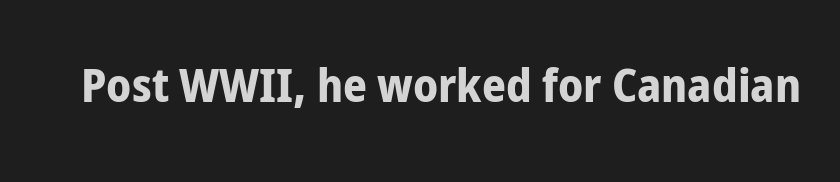
The image shows 47 px bold, condensed sans-serif type, upright; set normal letter spacing, not underlined; low stroke contrast and a medium x-height.
